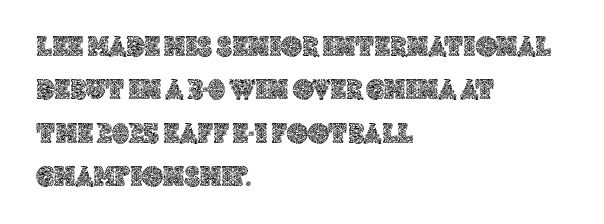
The image shows 29 px text type, upright; set left-aligned, normal line spacing (1.5x), normal letter spacing, not underlined; a large x-height.
